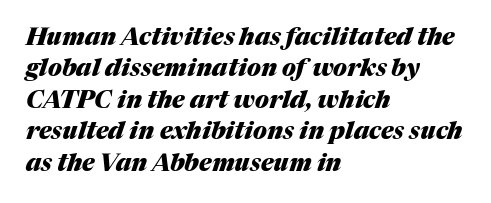
{"italic": "yes", "lean": "right", "slant_degrees": 17, "bold": "yes", "underline": "no", "align": "left", "line_spacing": "normal", "line_spacing_ratio": 1.31, "letter_spacing": "normal", "letter_spacing_em": 0.0, "glyph_px": 24}
